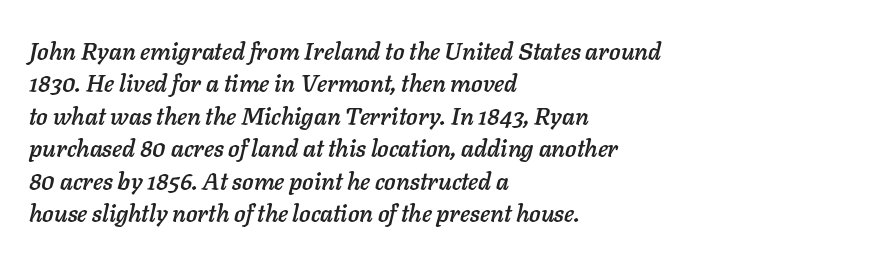
The image shows 24 px text type, italic (leaning right); set left-aligned, normal line spacing (1.35x), normal letter spacing, not underlined.
